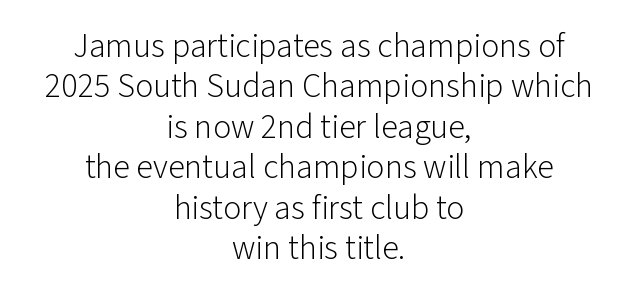
You could not count columns in this text — the font is proportionally spaced. Has an underline been added? It has not. These lines are centered, leaving both edges ragged. In terms of letterform style, serifs are entirely absent. Letter spacing: default.
